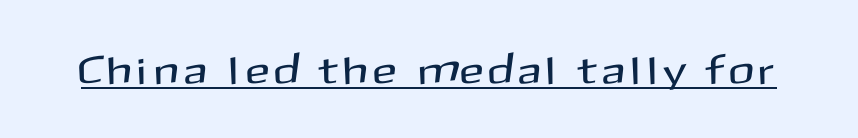
Unlike italic type, these characters show no tilt at all. In terms of letterform style, serifs are entirely absent. Do the characters align in a grid? No, the font is proportional. Emphasis is given by a line drawn under the lettering.
